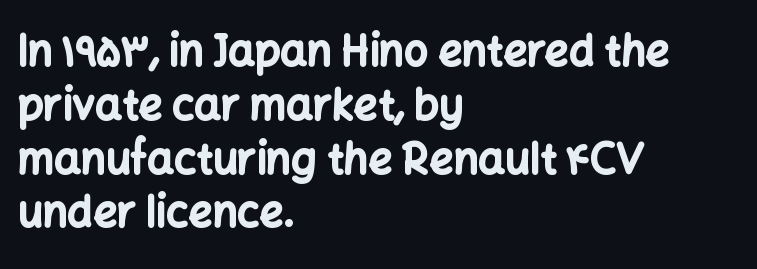
Q: Is the text bold? A: Yes.
Q: Is the text italic (slanted)? A: No, it is upright.
Q: Is the typeface a serif or a sans-serif typeface? A: Sans-serif.
Q: Is the text underlined? A: No.
Q: How is the paragraph aligned? A: Left-aligned.
Q: Is the spacing between letters normal or unusually wide? A: Normal.
Q: Is the spacing between lines tight, normal or loose? A: Normal.
Q: Width (condensed, normal, or wide)? A: Normal.
Q: Stroke contrast? A: Low.
Q: x-height? A: Medium.
Q: Monospaced? A: No.
